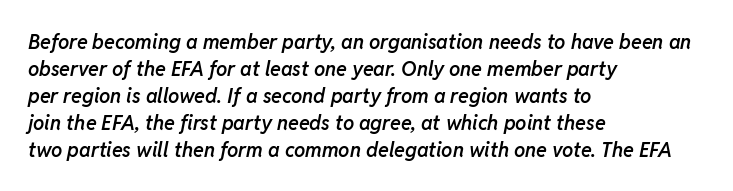
{"italic": "yes", "lean": "right", "slant_degrees": 11, "bold": "semi", "underline": "no", "align": "left", "line_spacing": "normal", "line_spacing_ratio": 1.35, "letter_spacing": "normal", "letter_spacing_em": 0.0, "glyph_px": 20}
